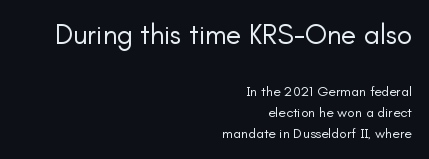
The image shows 28 px regular-weight sans-serif type, upright; set right-aligned, normal line spacing (1.51x), normal letter spacing, not underlined; the first (top) block is 2.0x larger; low stroke contrast and a small x-height.
